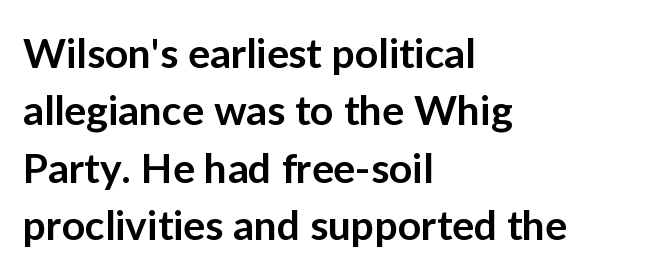
{"serif": "no", "italic": "no", "bold": "semi", "weight": "semibold", "width": "normal", "stroke_contrast": "low", "x_height": "medium", "monospaced": "no", "underline": "no", "align": "left", "line_spacing": "normal", "line_spacing_ratio": 1.4, "letter_spacing": "normal", "letter_spacing_em": 0.0, "glyph_px": 41}
